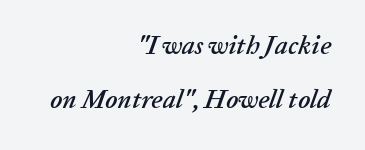
A typesetter would call this zero additional tracking. The font's italic variant was chosen for this text. The leading is generous, giving the passage an open texture. Leftover space on each line is placed entirely before the opening word. Descenders are the only things crossing below the line.
